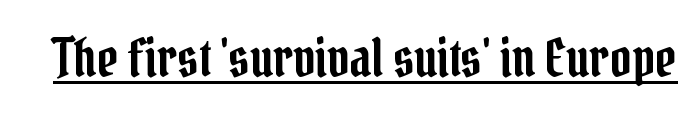
The image shows 53 px condensed serif type, upright; set normal letter spacing, underlined; low stroke contrast and a medium x-height.
